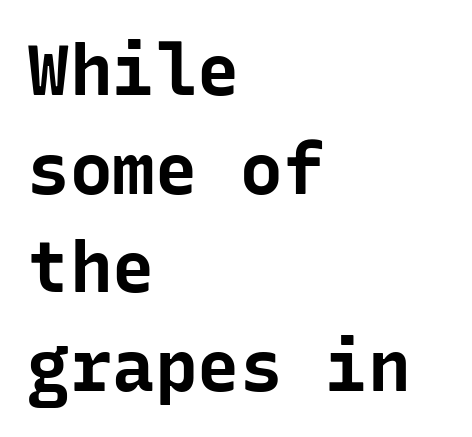
{"serif": "no", "italic": "no", "bold": "yes", "weight": "bold", "width": "normal", "stroke_contrast": "low", "x_height": "medium", "monospaced": "yes", "underline": "no", "align": "left", "line_spacing": "normal", "line_spacing_ratio": 1.39, "letter_spacing": "normal", "letter_spacing_em": 0.0, "glyph_px": 71}
